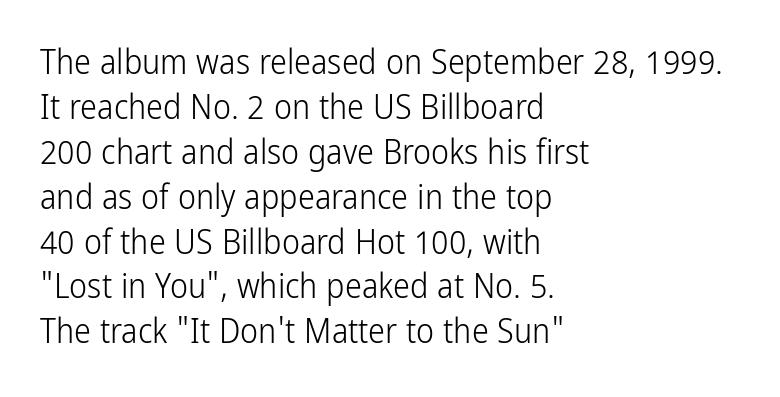
The image shows 34 px light, condensed sans-serif type, upright; set left-aligned, normal line spacing (1.32x), normal letter spacing, not underlined; low stroke contrast and a medium x-height.
